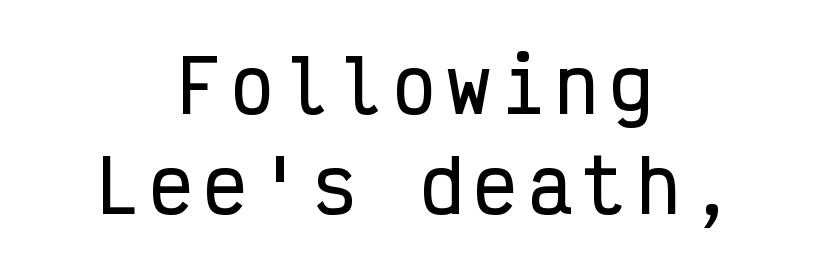
Q: Is the text italic (slanted)? A: No, it is upright.
Q: Is the typeface a serif or a sans-serif typeface? A: Sans-serif.
Q: Is the text underlined? A: No.
Q: How is the paragraph aligned? A: Centered.
Q: Is the spacing between lines tight, normal or loose? A: Normal.
Q: Width (condensed, normal, or wide)? A: Condensed.
Q: Stroke contrast? A: Low.
Q: x-height? A: Medium.
Q: Monospaced? A: Yes.
